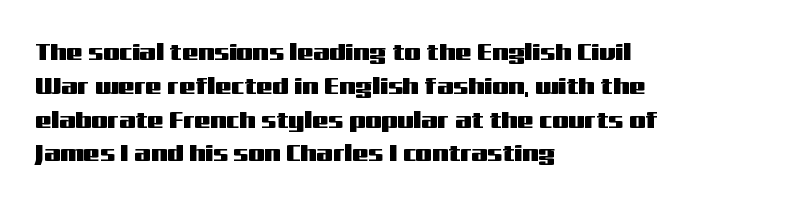
Q: Is the text italic (slanted)? A: No, it is upright.
Q: Is the text underlined? A: No.
Q: How is the paragraph aligned? A: Left-aligned.
Q: Is the spacing between letters normal or unusually wide? A: Normal.
Q: Is the spacing between lines tight, normal or loose? A: Normal.
